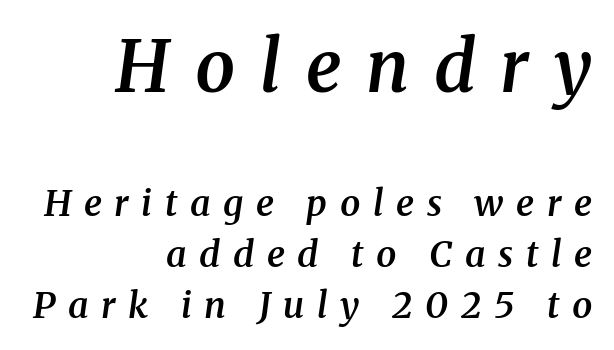
Slanted lettering throughout. Summary of weight: moderately heavy, a semibold. The face used here is proportionally spaced, like ordinary book or web type. The initial chunk of copy outweighs the following chunk in type size. Is there much room between lines? A standard amount, neither cramped nor airy. The area under the type is left untouched.
